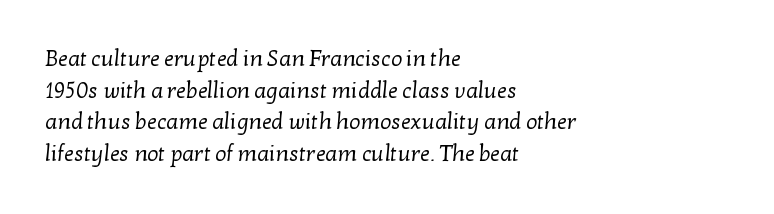
The image shows 22 px text type; set left-aligned, normal line spacing (1.44x), normal letter spacing, not underlined.
